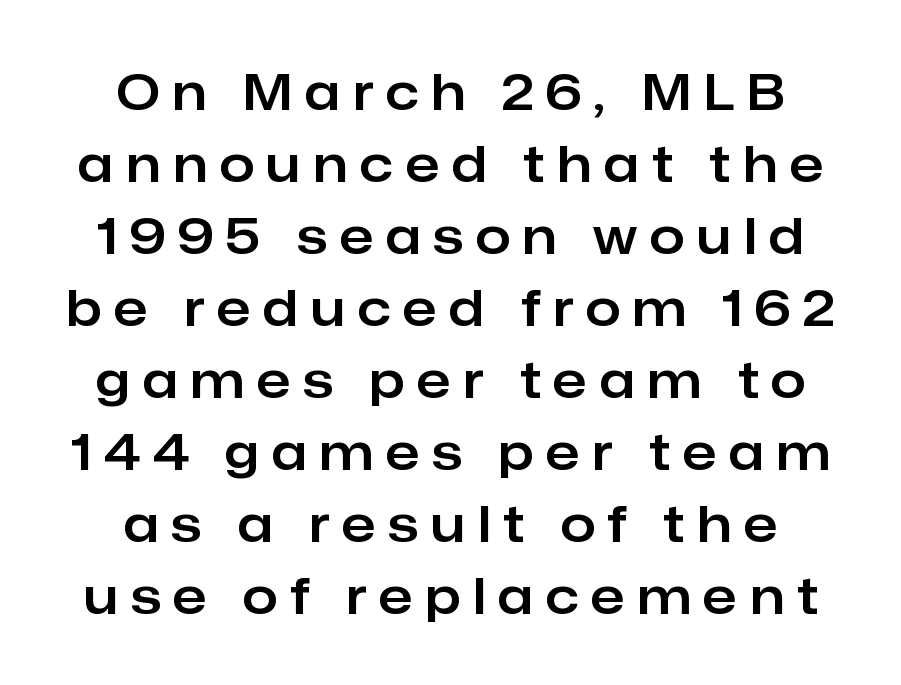
Q: Is the text italic (slanted)? A: No, it is upright.
Q: Is the typeface a serif or a sans-serif typeface? A: Sans-serif.
Q: Is the text underlined? A: No.
Q: How is the paragraph aligned? A: Centered.
Q: Is the spacing between letters normal or unusually wide? A: Unusually wide.
Q: Is the spacing between lines tight, normal or loose? A: Normal.
Q: Width (condensed, normal, or wide)? A: Normal.
Q: Stroke contrast? A: Low.
Q: x-height? A: Medium.
Q: Monospaced? A: No.
